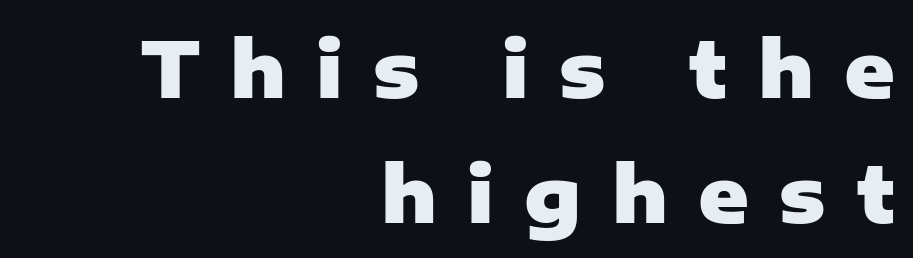
{"serif": "no", "italic": "no", "bold": "yes", "weight": "heavy", "width": "normal", "stroke_contrast": "low", "x_height": "medium", "monospaced": "no", "underline": "no", "align": "right", "line_spacing": "normal", "line_spacing_ratio": 1.62, "letter_spacing": "wide", "letter_spacing_em": 0.39, "glyph_px": 77}
